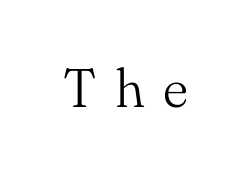
Q: Is the text bold? A: No.
Q: Is the text italic (slanted)? A: No, it is upright.
Q: Is the typeface a serif or a sans-serif typeface? A: Serif.
Q: Is the text underlined? A: No.
Q: Is the spacing between letters normal or unusually wide? A: Unusually wide.
Q: Width (condensed, normal, or wide)? A: Normal.
Q: Stroke contrast? A: Medium.
Q: x-height? A: Small.
Q: Monospaced? A: No.
